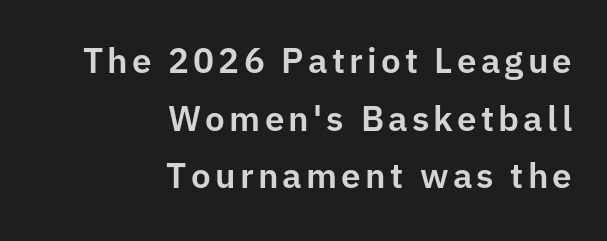
Do the characters align in a grid? No, the font is proportional. Short and long lines alike share a common ending point at right. What's the leading like? Ordinary, nothing unusual. Does the lettering tilt? It doesn't — this is upright. No word sits above an underline.
